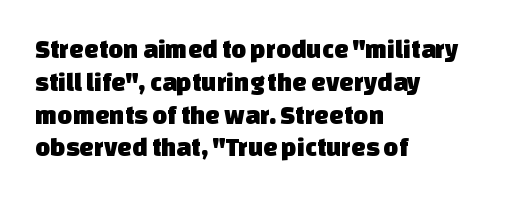
Q: Is the text underlined? A: No.
Q: How is the paragraph aligned? A: Left-aligned.
Q: Is the spacing between letters normal or unusually wide? A: Normal.
Q: Is the spacing between lines tight, normal or loose? A: Normal.
